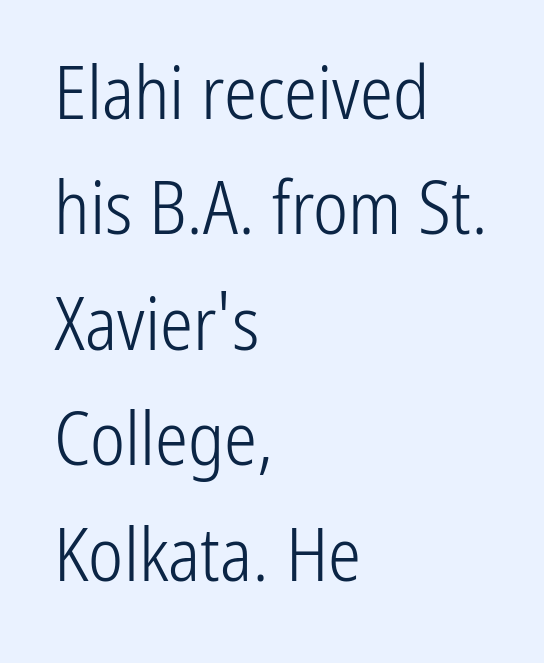
Q: Is the text bold? A: No.
Q: Is the text italic (slanted)? A: No, it is upright.
Q: Is the typeface a serif or a sans-serif typeface? A: Sans-serif.
Q: Is the text underlined? A: No.
Q: How is the paragraph aligned? A: Left-aligned.
Q: Is the spacing between letters normal or unusually wide? A: Normal.
Q: Is the spacing between lines tight, normal or loose? A: Normal.
Q: Width (condensed, normal, or wide)? A: Condensed.
Q: Stroke contrast? A: Low.
Q: x-height? A: Medium.
Q: Monospaced? A: No.
